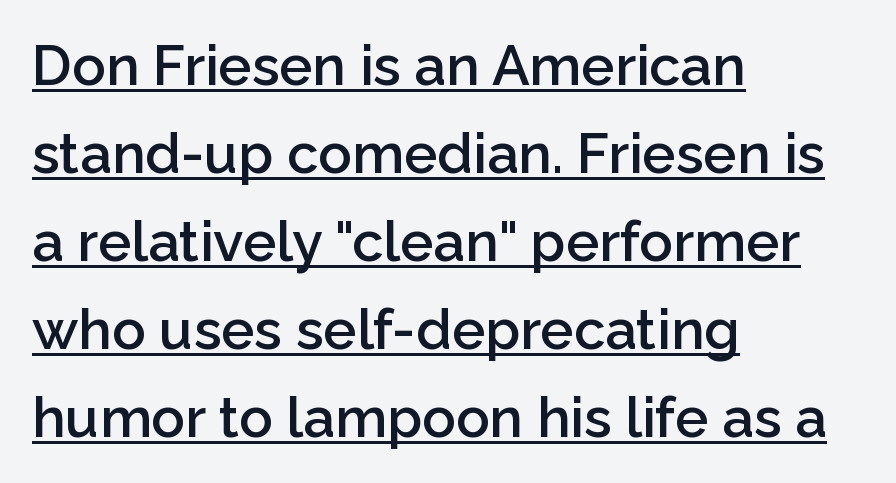
Like a heading marked for emphasis, these lines bear an underscore. This sample has the flowing, uneven cadence of proportional lettering. Summary of weight: moderately heavy, a semibold. Tall strokes in this sample are plumb rather than angled. Compared with typical paragraphs, the rows here are spaced about the same.
